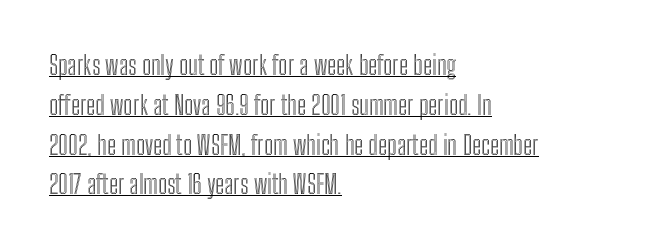
Like a heading marked for emphasis, these lines bear an underscore. Characters remain perfectly vertical along every line. The rendering uses a moderate line-height, typical for paragraphs. Honestly, the letter spacing is just normal — you wouldn't notice it. Reading down the block, your eye returns to a fixed left position each line.
